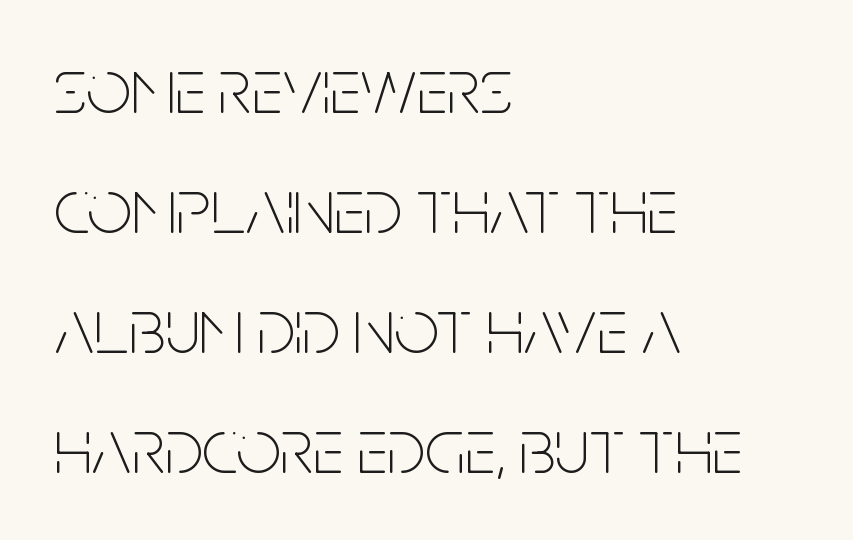
The image shows 79 px thin, condensed sans-serif type, upright; set left-aligned, normal line spacing (1.52x), normal letter spacing, not underlined; low stroke contrast and a large x-height.
